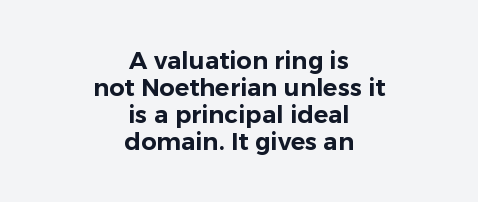
The text block is weighted toward neither margin, spreading evenly from the middle. Tracking here is standard; glyphs follow each other at the usual distance. Honestly, there is no underline to notice here at all. How would I describe the line gaps? Narrow and economical. This is roman type, the default non-slanted kind.
